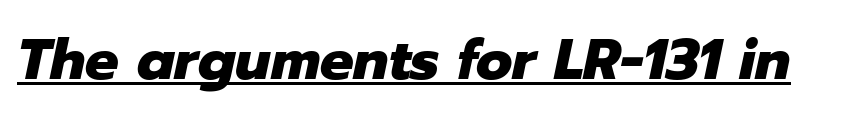
How are the letters spaced? Ordinarily, with no added tracking. Compared with an ordinary text face, these strokes are far heavier — a full bold. In terms of posture, this sample is oblique. Is this a fixed-width face? No — the glyphs have proportional, varying widths. A continuous stroke trails under the words, as in a hyperlink.
